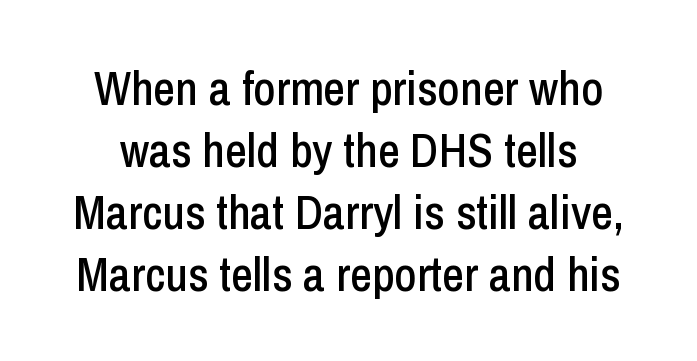
Q: Is the text italic (slanted)? A: No, it is upright.
Q: Is the typeface a serif or a sans-serif typeface? A: Sans-serif.
Q: Is the text underlined? A: No.
Q: Is the spacing between letters normal or unusually wide? A: Normal.
Q: Is the spacing between lines tight, normal or loose? A: Normal.
Q: Width (condensed, normal, or wide)? A: Condensed.
Q: Stroke contrast? A: Low.
Q: x-height? A: Medium.
Q: Monospaced? A: No.
